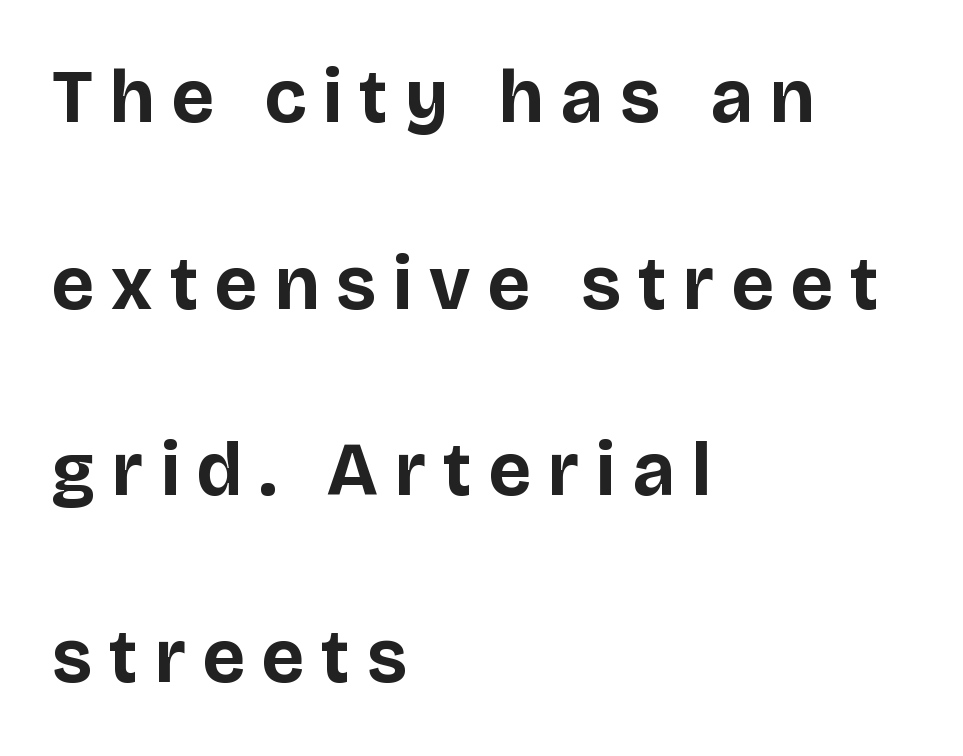
Q: Is the text bold? A: Yes.
Q: Is the text italic (slanted)? A: No, it is upright.
Q: Is the typeface a serif or a sans-serif typeface? A: Sans-serif.
Q: Is the text underlined? A: No.
Q: How is the paragraph aligned? A: Left-aligned.
Q: Is the spacing between letters normal or unusually wide? A: Unusually wide.
Q: Is the spacing between lines tight, normal or loose? A: Loose.
Q: Width (condensed, normal, or wide)? A: Normal.
Q: Stroke contrast? A: Low.
Q: x-height? A: Large.
Q: Monospaced? A: No.
